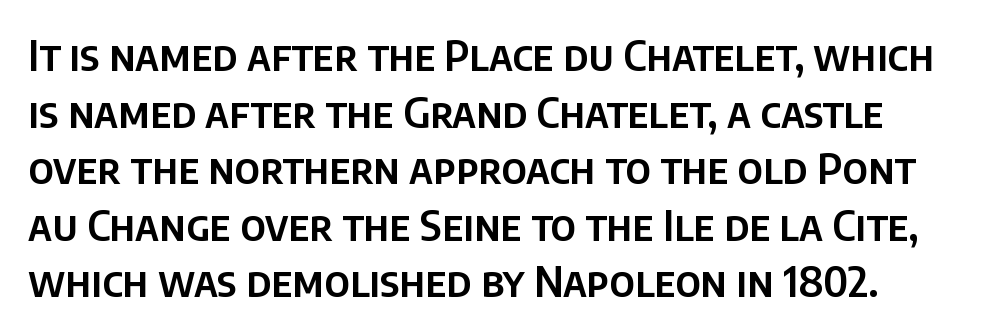
{"serif": "no", "italic": "no", "width": "normal", "stroke_contrast": "low", "x_height": "large", "monospaced": "no", "underline": "no", "line_spacing": "normal", "line_spacing_ratio": 1.38, "letter_spacing": "normal", "letter_spacing_em": 0.0, "glyph_px": 41}
